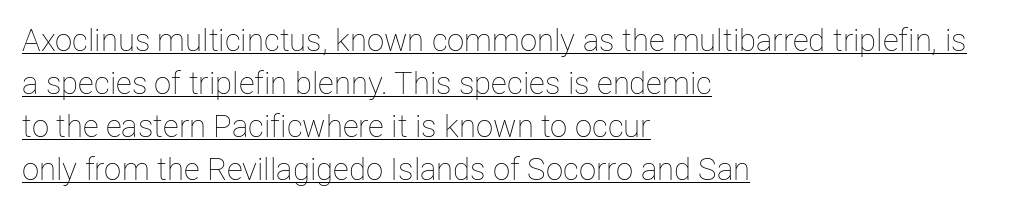
The image shows 31 px thin type, upright; set left-aligned, normal line spacing (1.39x), normal letter spacing, underlined; low stroke contrast and a medium x-height.
